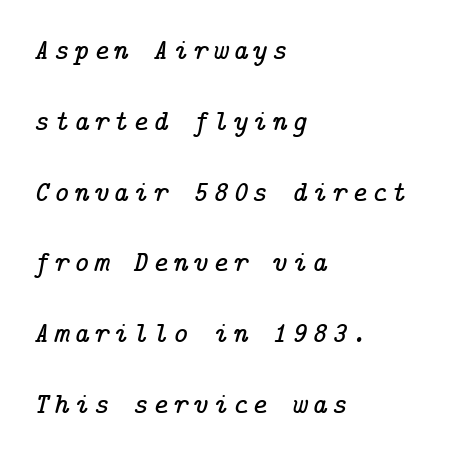
The image shows 29 px serif type, italic (leaning right); set left-aligned, loose line spacing (2.44x), not underlined; low stroke contrast and a medium x-height.
